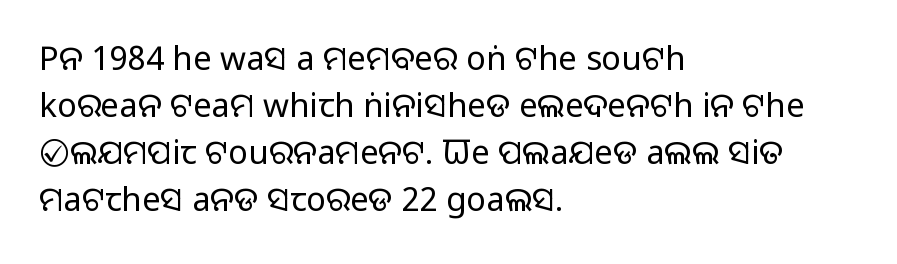
Look at the bottom of the vertical strokes: they stop flat, with no serifs. Heft: none added — not bold. If you drew a ruler down the left edge, every line would touch it. In terms of letterspacing, this is plain default setting. Quick note: interline space is typical. No italicization has been applied; the sample stays upright.
